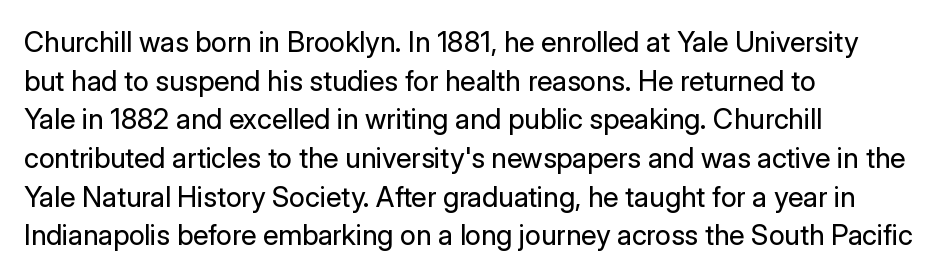
{"serif": "no", "italic": "no", "bold": "no", "weight": "regular", "width": "normal", "stroke_contrast": "low", "x_height": "medium", "monospaced": "no", "underline": "no", "align": "left", "line_spacing": "normal", "line_spacing_ratio": 1.38, "letter_spacing": "normal", "letter_spacing_em": 0.0, "glyph_px": 28}
